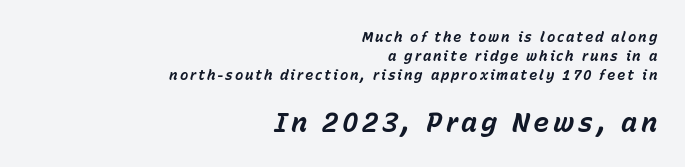
Q: Is the text bold? A: Yes.
Q: Is the text italic (slanted)? A: Yes, it leans right by about 15 degrees.
Q: Is the text underlined? A: No.
Q: How is the paragraph aligned? A: Right-aligned.
Q: Is the spacing between lines tight, normal or loose? A: Normal.
Q: Which block of text is set in a larger size, the first (top) or the second (bottom)? A: The second (bottom) one.
